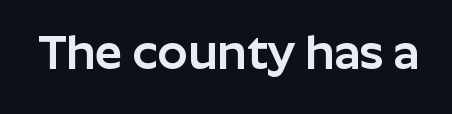
Inter-character spacing is left at the font's built-in metrics. The typography opts for an upright posture over an oblique one. Underline: absent. What kind of face is this? One without serifs — a sans. You could not count columns in this text — the font is proportionally spaced.
